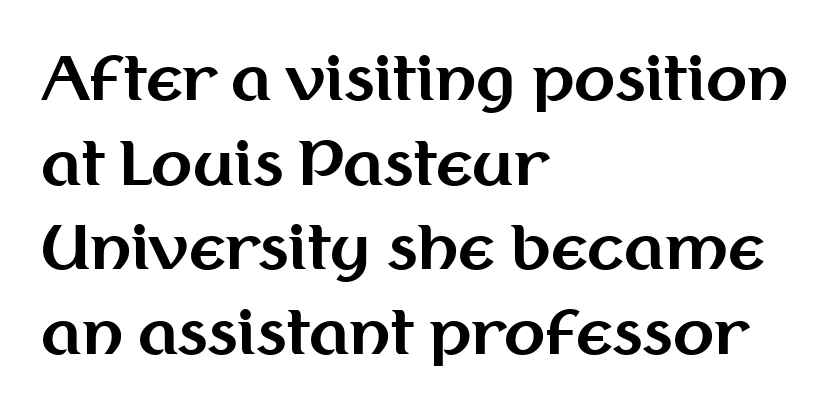
Proportional: the letters do not fall into vertical columns. Whoever set this chose a conventional vertical rhythm. Any mark beneath the type? The region is blank. Alignment: flush left. Heavy-handed strokes throughout: this text is bold. Nope, no serifs anywhere on these letters.
